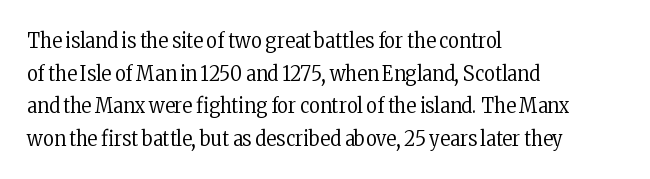
Q: Is the text bold? A: No.
Q: Is the text italic (slanted)? A: No, it is upright.
Q: Is the text underlined? A: No.
Q: How is the paragraph aligned? A: Left-aligned.
Q: Is the spacing between letters normal or unusually wide? A: Normal.
Q: Is the spacing between lines tight, normal or loose? A: Normal.
